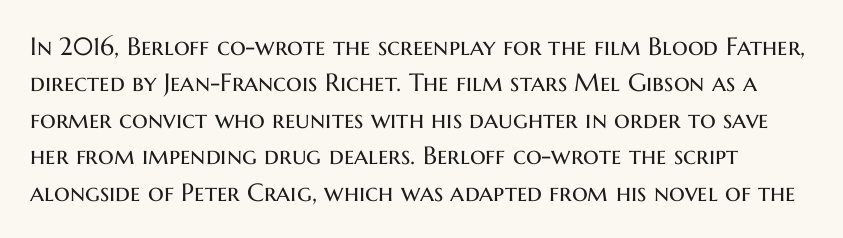
{"italic": "no", "bold": "no", "underline": "no", "line_spacing": "normal", "line_spacing_ratio": 1.46, "letter_spacing": "normal", "letter_spacing_em": 0.0, "glyph_px": 25}
